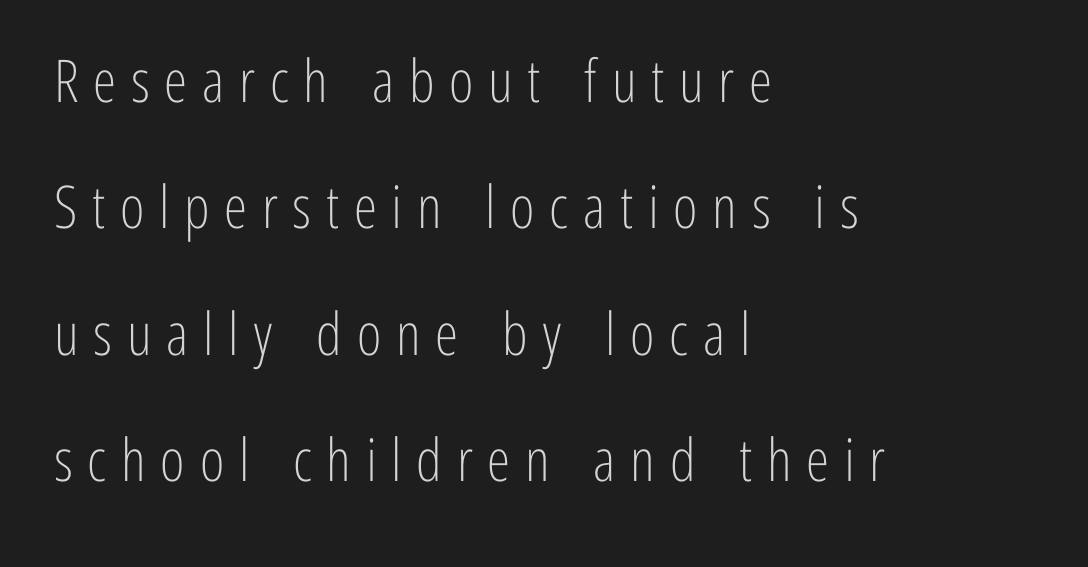
How would I describe the line gaps? Wide and relaxed. Notice how the stems are strictly vertical — no italics here. The strip under each line holds only bare page. Substantial extra tracking has been applied to these lines. Line starts are locked; line ends wander.
